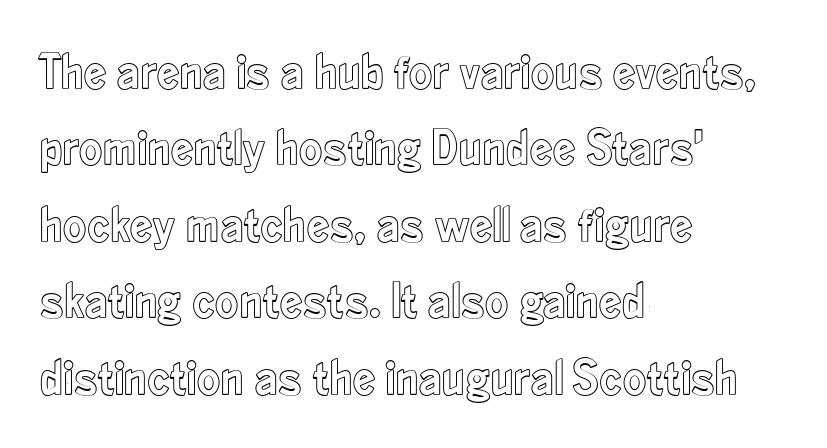
{"italic": "no", "width": "condensed", "x_height": "small", "monospaced": "no", "underline": "no", "align": "left", "line_spacing": "normal", "line_spacing_ratio": 1.5, "letter_spacing": "normal", "letter_spacing_em": 0.0, "glyph_px": 51}
